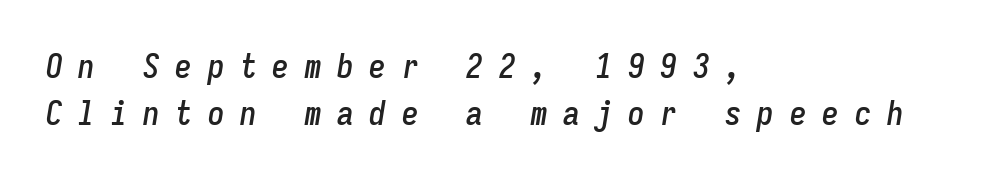
Display-style spreading of the glyphs; the letterfit is very open. The rendering uses typewriter-style spacing with identical character cells. The designer left line spacing at the default. A typesetter would mark this as italic. The compositor pushed each line to the left boundary. Descenders hang freely into open space.
